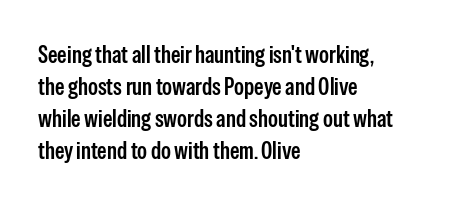
The image shows 24 px text type, upright; set left-aligned, normal line spacing (1.34x), normal letter spacing, not underlined.
